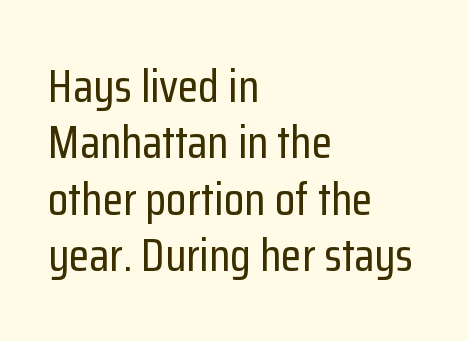
Q: Is the text italic (slanted)? A: No, it is upright.
Q: Is the typeface a serif or a sans-serif typeface? A: Sans-serif.
Q: Is the text underlined? A: No.
Q: How is the paragraph aligned? A: Left-aligned.
Q: Is the spacing between letters normal or unusually wide? A: Normal.
Q: Width (condensed, normal, or wide)? A: Condensed.
Q: Stroke contrast? A: Low.
Q: x-height? A: Medium.
Q: Monospaced? A: No.
